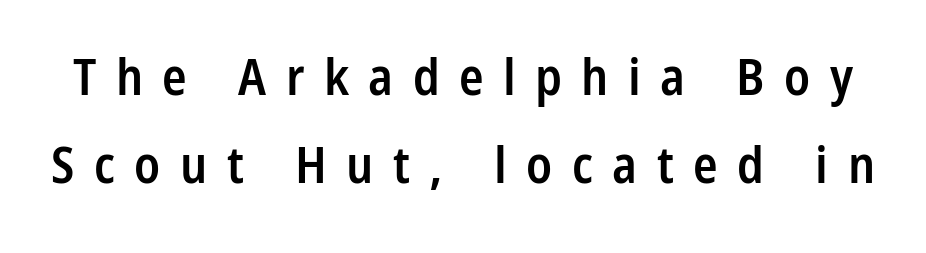
The image shows 51 px semibold, condensed sans-serif type, upright; set line spacing 1.72x, unusually wide letter spacing (+0.38 em), not underlined; low stroke contrast and a medium x-height.
